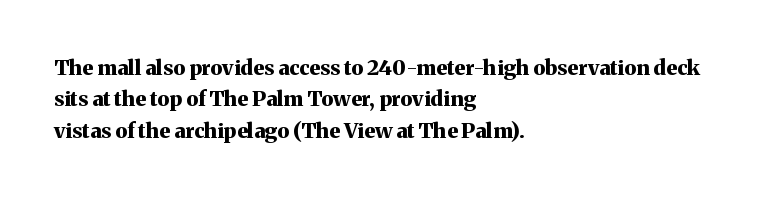
Set as a true bold cut, around the 700 mark. You can tell it's not italic because the verticals are truly vertical. Horizontally, the lines are justified to the leading edge only. Evenly set lines give the paragraph a standard silhouette. Just letters on the line, the space beneath them empty. Compared with typical body copy, the letter spacing here is the same.
